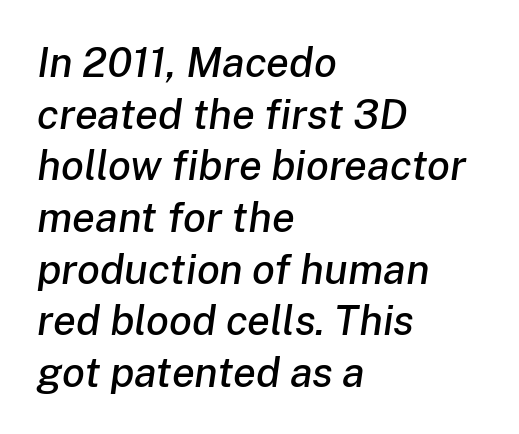
It's the slanting kind of type. The letters sit at their default tracking, neither squeezed nor spread. The area under the type is left untouched. The passage shown is typed in a proportional face where columns would drift. The paragraph has a hard left edge and a soft right edge.
